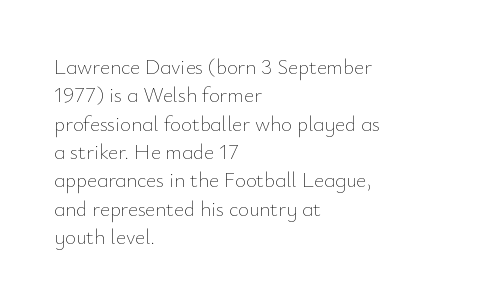
The image shows 21 px text type, upright; set left-aligned, normal line spacing (1.35x), normal letter spacing, not underlined.
